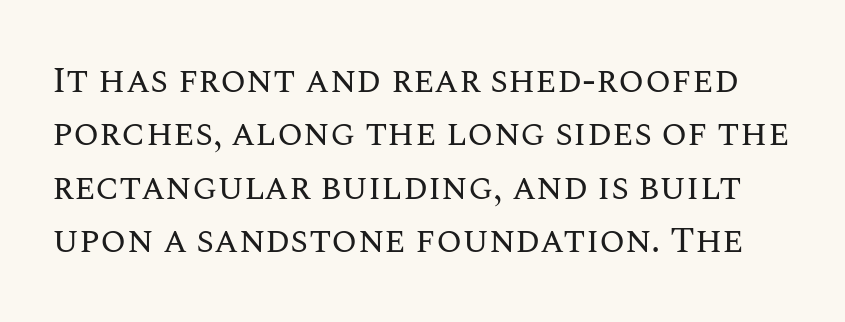
{"italic": "no", "bold": "no", "weight": "regular", "width": "normal", "stroke_contrast": "medium", "x_height": "large", "monospaced": "no", "underline": "no", "line_spacing": "normal", "line_spacing_ratio": 1.44, "letter_spacing": "normal", "letter_spacing_em": 0.0, "glyph_px": 37}
